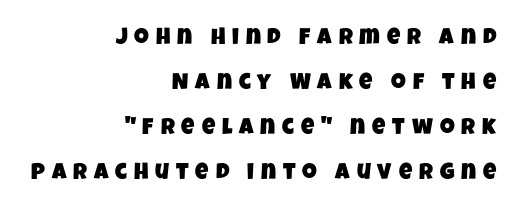
Q: Is the text underlined? A: No.
Q: How is the paragraph aligned? A: Right-aligned.
Q: Is the spacing between letters normal or unusually wide? A: Unusually wide.
Q: Is the spacing between lines tight, normal or loose? A: Loose.
